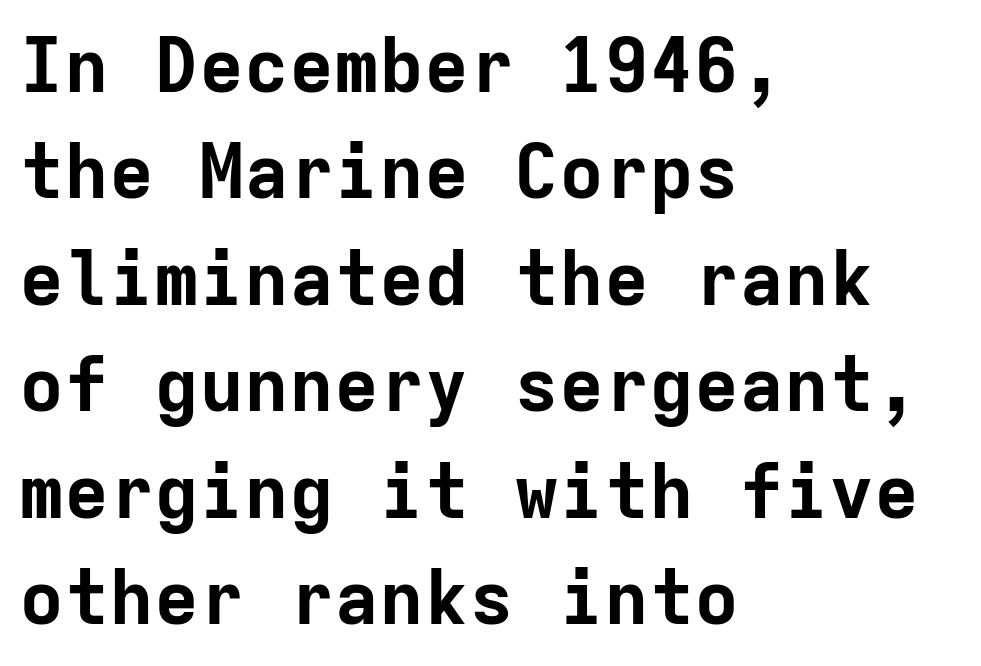
{"serif": "no", "italic": "no", "bold": "yes", "weight": "bold", "width": "normal", "stroke_contrast": "low", "x_height": "medium", "monospaced": "yes", "underline": "no", "align": "left", "line_spacing": "normal", "line_spacing_ratio": 1.42, "letter_spacing": "normal", "letter_spacing_em": 0.0, "glyph_px": 75}
